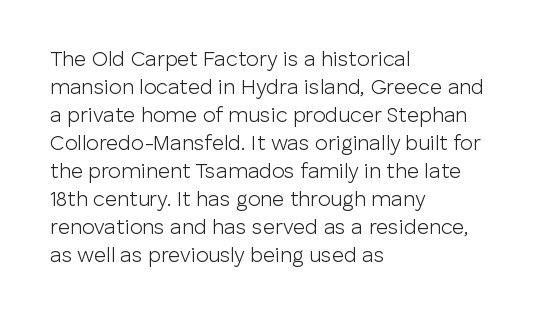
The image shows 21 px text type, upright; set left-aligned, normal line spacing (1.33x), normal letter spacing, not underlined.
